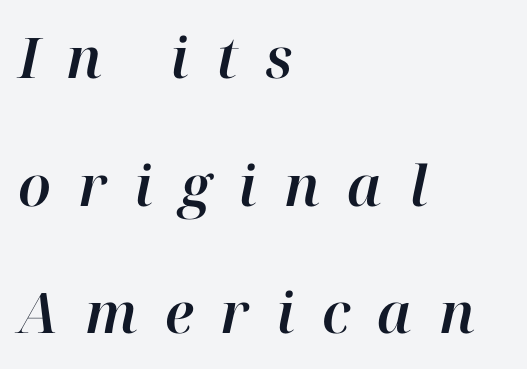
{"italic": "yes", "lean": "right", "slant_degrees": 12, "width": "normal", "stroke_contrast": "high", "x_height": "medium", "monospaced": "no", "underline": "no", "align": "left", "line_spacing": "loose", "line_spacing_ratio": 2.28, "letter_spacing": "wide", "letter_spacing_em": 0.48, "glyph_px": 56}
